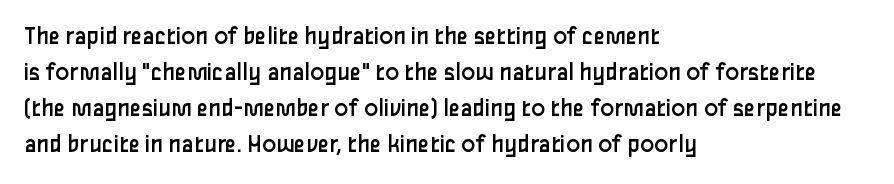
The image shows 26 px text type, upright; set left-aligned, normal line spacing (1.39x), normal letter spacing, not underlined.
